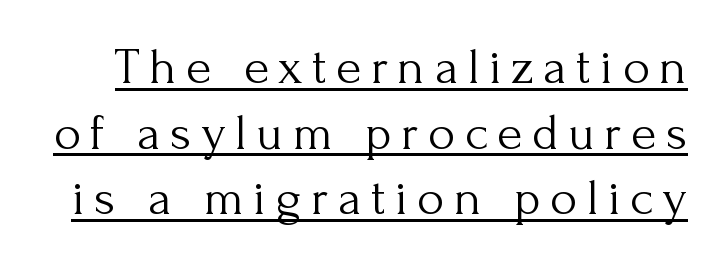
Stems here are at most as thick as an everyday book face. The type family on display is of the serif kind. Each line of the rendering has a horizontal stroke beneath the glyphs. Posture: upright roman. Compared with typical paragraphs, the rows here are spaced about the same.
